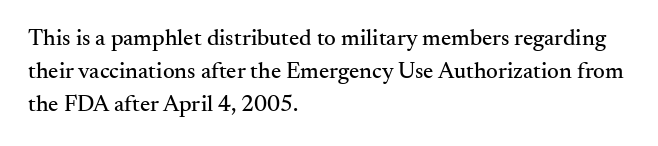
Plain, unruled lines of type. Letter spacing: default. Quick note: interline space is typical. Does the lettering tilt? It doesn't — this is upright. One-word summary of the alignment: left.
